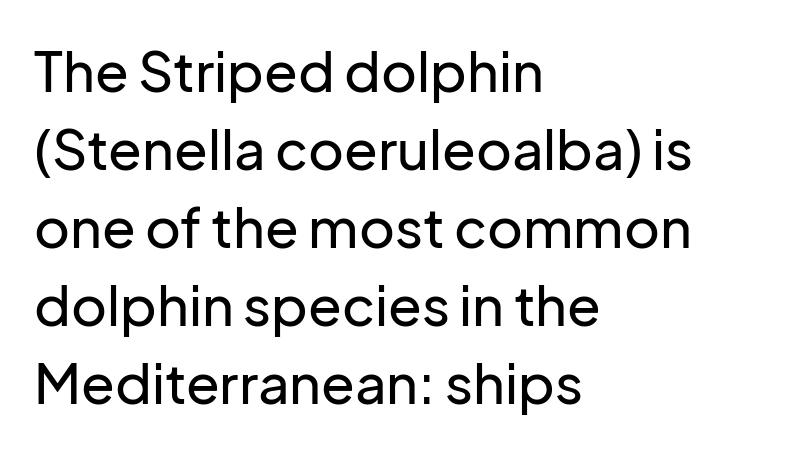
The image shows 55 px sans-serif type, upright; set left-aligned, normal line spacing (1.42x), normal letter spacing, not underlined; low stroke contrast and a medium x-height.
